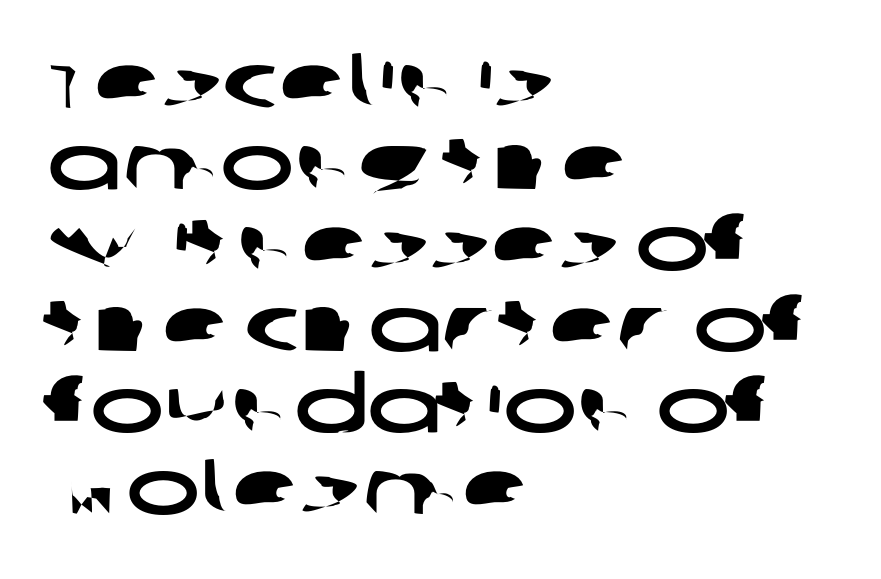
Q: Is the typeface a serif or a sans-serif typeface? A: Sans-serif.
Q: Is the text underlined? A: No.
Q: How is the paragraph aligned? A: Left-aligned.
Q: Is the spacing between letters normal or unusually wide? A: Normal.
Q: Is the spacing between lines tight, normal or loose? A: Tight.
Q: Width (condensed, normal, or wide)? A: Wide.
Q: Stroke contrast? A: Low.
Q: x-height? A: Large.
Q: Monospaced? A: No.
